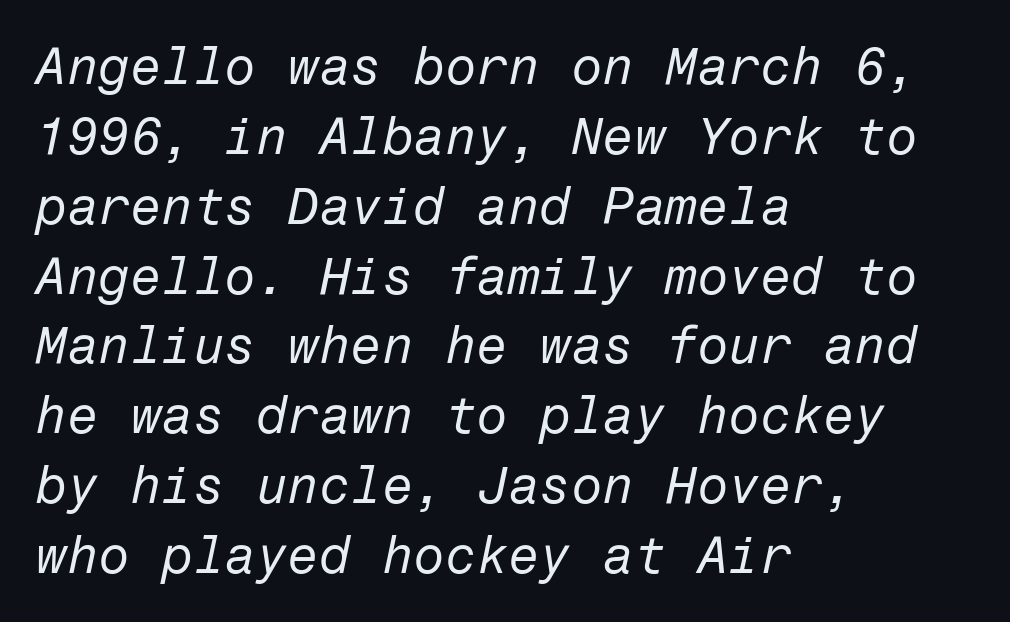
{"italic": "yes", "lean": "right", "slant_degrees": 12, "bold": "no", "weight": "regular", "width": "normal", "stroke_contrast": "low", "x_height": "medium", "underline": "no", "align": "left", "line_spacing": "normal", "line_spacing_ratio": 1.37, "letter_spacing": "normal", "letter_spacing_em": 0.0, "glyph_px": 51}
